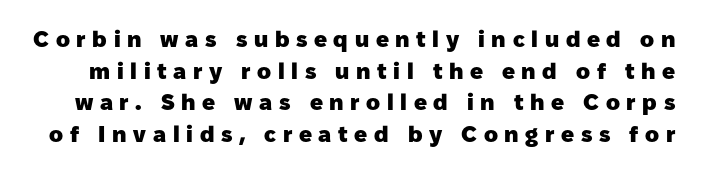
{"italic": "no", "bold": "yes", "underline": "no", "line_spacing": "normal", "line_spacing_ratio": 1.37, "letter_spacing": "wide", "letter_spacing_em": 0.29, "glyph_px": 23}
